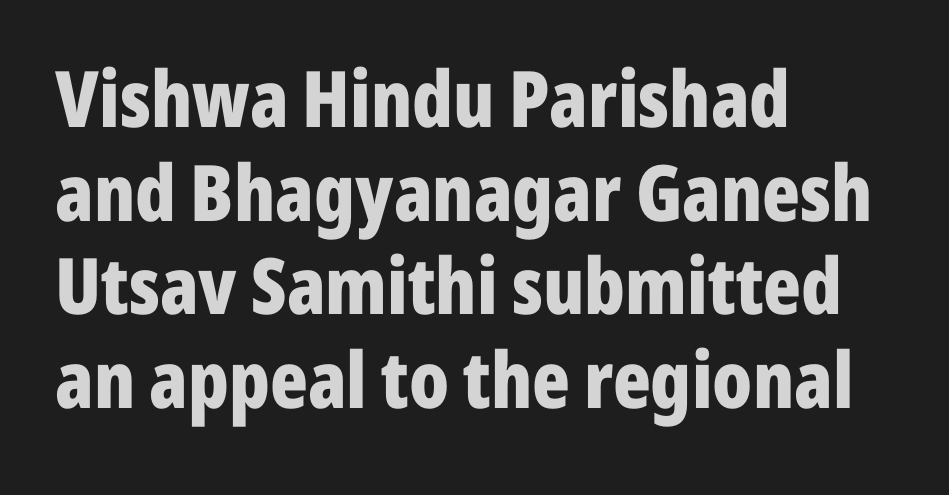
Bare-footed words on every line. This sample uses an upright cut, with every glyph sitting square on the baseline. Proportional: the letters do not fall into vertical columns. Which margin do the lines hug? The left one — the right edge is uneven. The letters are bold, with thick, heavy strokes. I'd call this a sans setting — the letters go barefoot.
